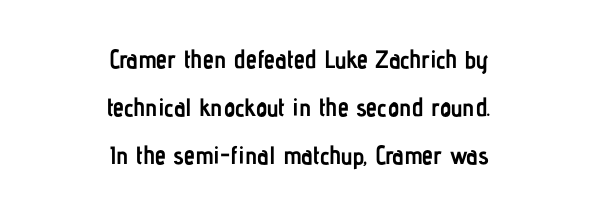
The image shows 25 px bold type, upright; set centered, loose line spacing (1.93x), normal letter spacing, not underlined.
